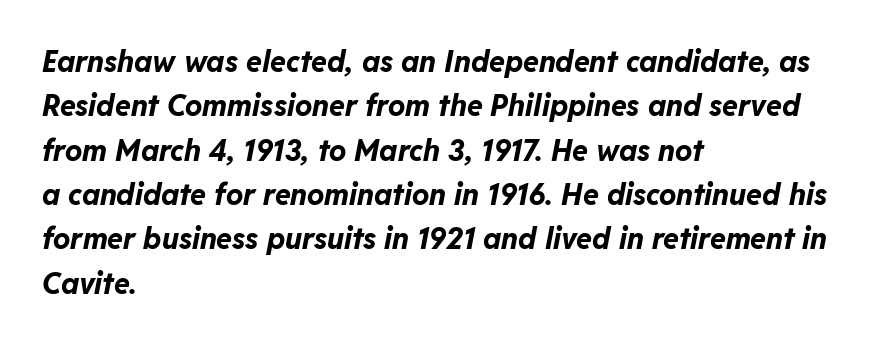
Q: Is the text bold? A: Yes.
Q: Is the text italic (slanted)? A: Yes, it leans right by about 11 degrees.
Q: Is the text underlined? A: No.
Q: How is the paragraph aligned? A: Left-aligned.
Q: Is the spacing between letters normal or unusually wide? A: Normal.
Q: Is the spacing between lines tight, normal or loose? A: Normal.
Q: Width (condensed, normal, or wide)? A: Normal.
Q: Stroke contrast? A: Low.
Q: x-height? A: Medium.
Q: Monospaced? A: No.
